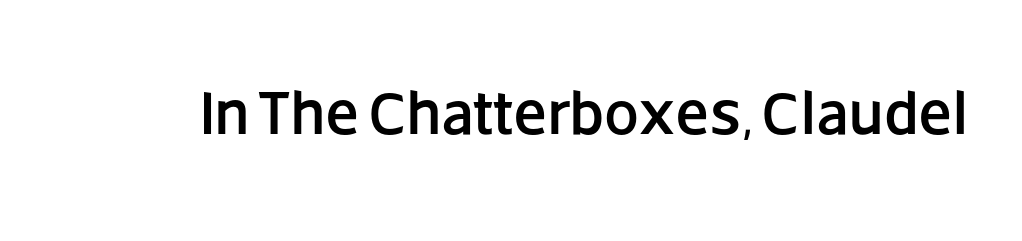
{"serif": "no", "italic": "no", "width": "normal", "stroke_contrast": "low", "x_height": "large", "monospaced": "no", "underline": "no", "letter_spacing": "normal", "letter_spacing_em": 0.0, "glyph_px": 62}
